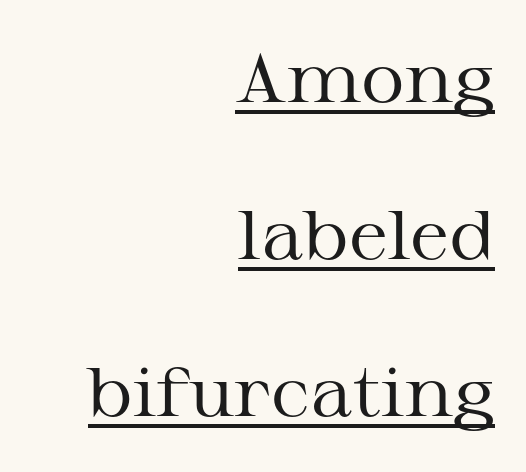
{"serif": "yes", "italic": "no", "bold": "no", "weight": "regular", "width": "wide", "stroke_contrast": "medium", "x_height": "medium", "monospaced": "no", "underline": "yes", "align": "right", "line_spacing": "loose", "line_spacing_ratio": 2.31, "letter_spacing": "normal", "letter_spacing_em": 0.0, "glyph_px": 68}
